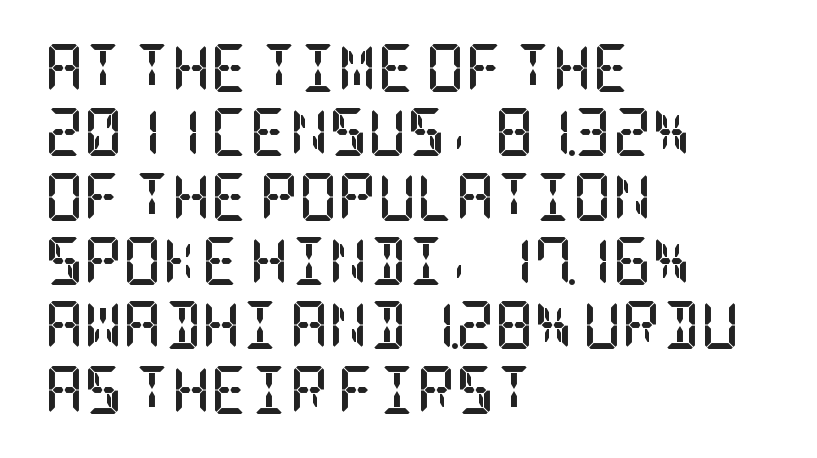
The image shows 48 px semibold, condensed serif type, upright; set left-aligned, normal line spacing (1.34x), normal letter spacing, not underlined; low stroke contrast and a large x-height.
